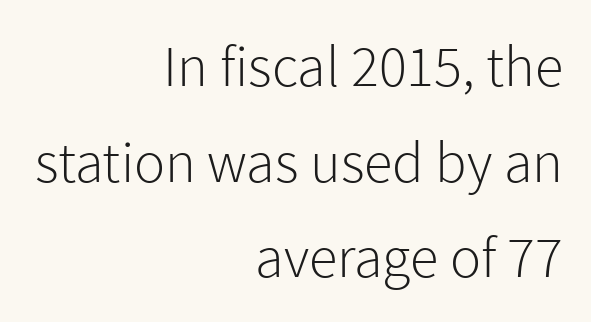
{"serif": "no", "italic": "no", "bold": "no", "weight": "light", "width": "normal", "stroke_contrast": "low", "x_height": "medium", "monospaced": "no", "underline": "no", "align": "right", "line_spacing": "normal", "line_spacing_ratio": 1.65, "letter_spacing": "normal", "letter_spacing_em": 0.0, "glyph_px": 58}
